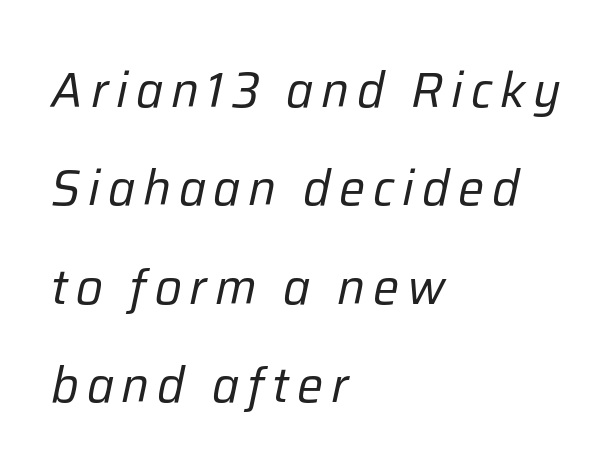
The image shows 49 px regular-weight type, italic (leaning right); set left-aligned, loose line spacing (2.01x), not underlined; low stroke contrast and a medium x-height.
